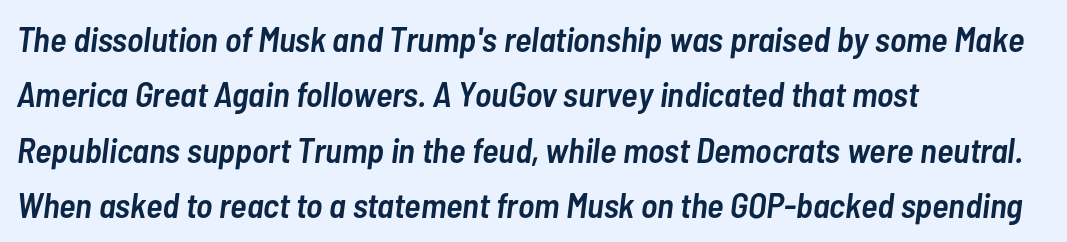
Q: Is the text bold? A: Semi-bold.
Q: Is the text italic (slanted)? A: Yes, it leans right by about 7 degrees.
Q: Is the text underlined? A: No.
Q: How is the paragraph aligned? A: Left-aligned.
Q: Is the spacing between letters normal or unusually wide? A: Normal.
Q: Is the spacing between lines tight, normal or loose? A: Normal.
Q: Width (condensed, normal, or wide)? A: Condensed.
Q: Stroke contrast? A: Low.
Q: x-height? A: Medium.
Q: Monospaced? A: No.
